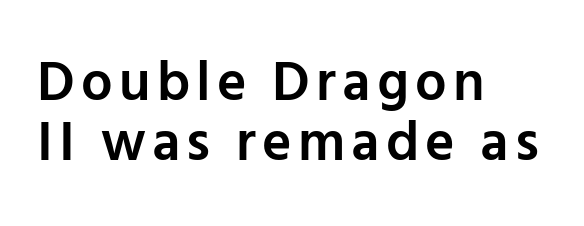
The image shows 56 px semibold sans-serif type, upright; set left-aligned, tight line spacing (1.07x), not underlined; low stroke contrast and a medium x-height.
